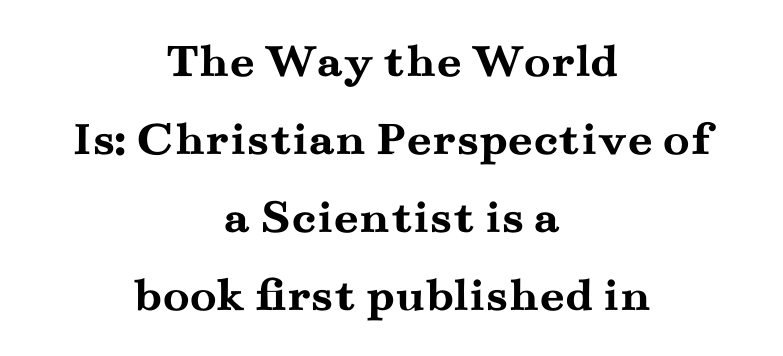
The image shows 49 px semibold, wide serif type, upright; set centered, normal line spacing (1.59x), normal letter spacing, not underlined; medium stroke contrast and a small x-height.
